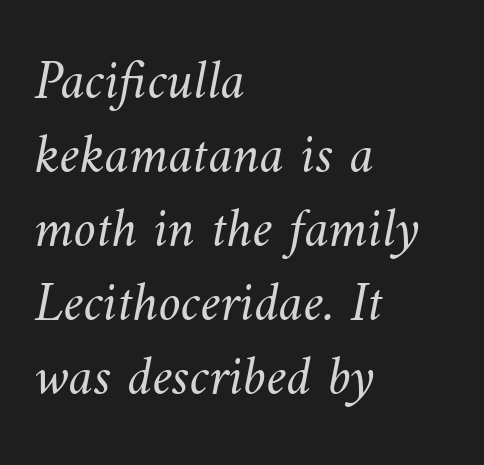
Line beginnings align vertically; line endings do not. This reads as an unemphasized weight, regular at the heaviest. Default kerning and tracking; the words read as compact shapes. This block has exactly the height ordinary leading produces. Spacing verdict: proportional, widths tailored to each character.
